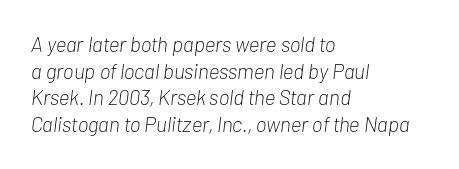
Regarding leading, the lines here are spaced in the standard way. These lines were composed using italics. The strokes carry an ordinary text weight at most. The text block is weighted toward the left margin, trailing off unevenly rightward. The words here are not underlined. Characters follow at the spacing the type designer built in.
